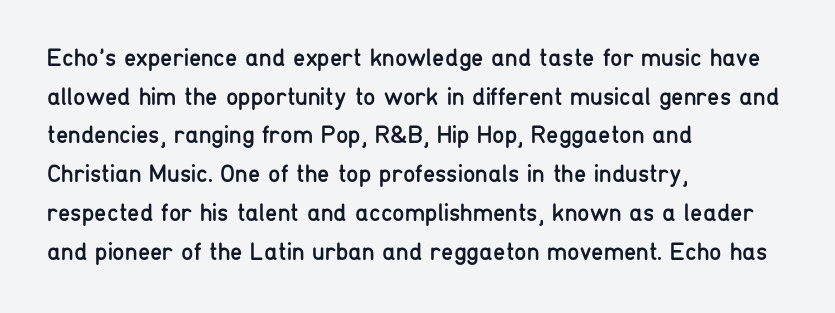
Notice how descenders clear the ascenders below comfortably — that's standard leading. Posture: vertical. Letter spacing: default. This rendering uses left alignment, leaving the right contour irregular.
